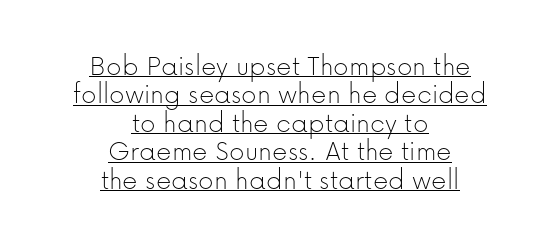
{"serif": "no", "italic": "no", "bold": "no", "weight": "thin", "width": "normal", "stroke_contrast": "low", "x_height": "medium", "monospaced": "no", "underline": "yes", "align": "center", "line_spacing": "tight", "line_spacing_ratio": 0.95, "letter_spacing": "normal", "letter_spacing_em": 0.0, "glyph_px": 30}
